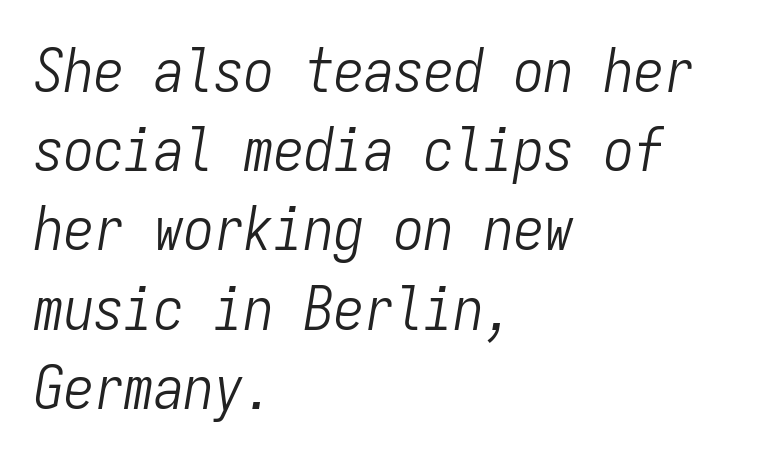
{"italic": "yes", "lean": "right", "slant_degrees": 9, "bold": "no", "weight": "light", "width": "condensed", "stroke_contrast": "low", "x_height": "medium", "monospaced": "yes", "underline": "no", "align": "left", "line_spacing": "normal", "line_spacing_ratio": 1.32, "letter_spacing": "normal", "letter_spacing_em": 0.0, "glyph_px": 60}
